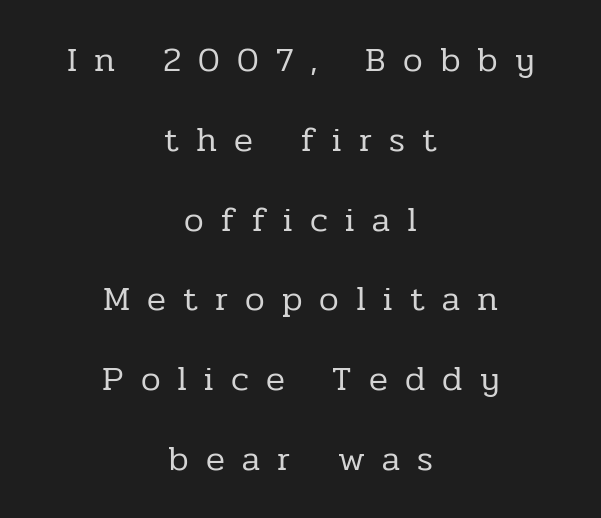
Bare-footed words on every line. Nope, not italic — everything's standing straight. The face used here is seriffed, in the tradition of book romans. A quiet, ordinary-to-light weight characterises the typeface. If you measured baseline to baseline, you'd find a long distance. You could not count columns in this text — the font is proportionally spaced.
